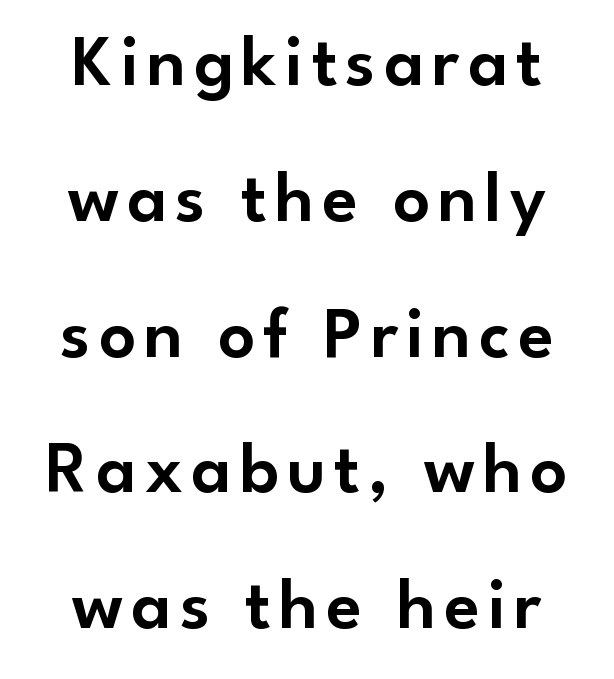
The image shows 73 px sans-serif type, upright; set line spacing 1.86x, not underlined; low stroke contrast and a small x-height.
